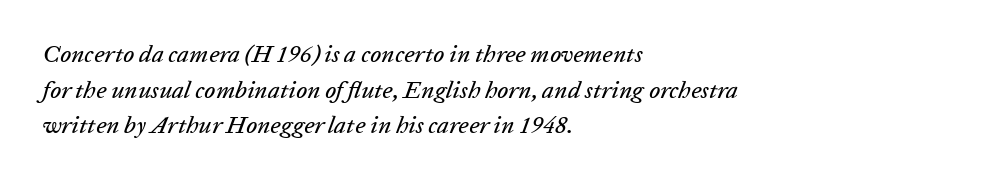
The image shows 24 px text type, italic (leaning right); set left-aligned, normal line spacing (1.48x), normal letter spacing, not underlined.
